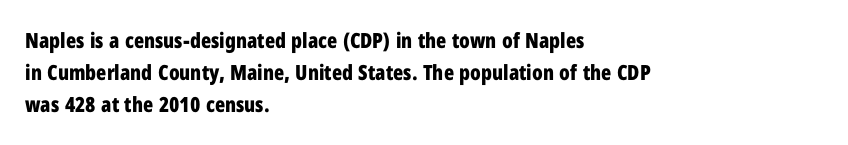
Tracking value appears to be zero — textbook default spacing. Is the type bold? Yes — the strokes are clearly thick and heavy. The block of text has a typical density, with ordinary space between rows. The rag falls on the right side of this text block. Words float on clear page, feet unadorned.
